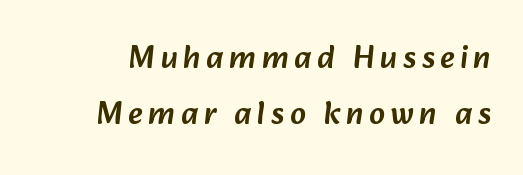
Q: Is the typeface a serif or a sans-serif typeface? A: Sans-serif.
Q: Is the text underlined? A: No.
Q: Width (condensed, normal, or wide)? A: Normal.
Q: Stroke contrast? A: Low.
Q: x-height? A: Medium.
Q: Monospaced? A: No.
